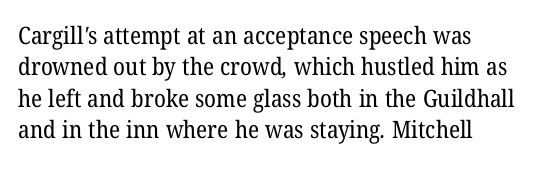
The image shows 24 px text type; set left-aligned, normal line spacing (1.31x), normal letter spacing, not underlined.
